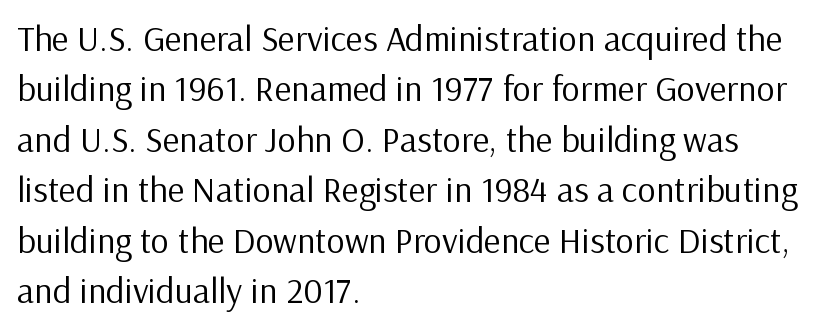
Quick note: interline space is typical. Does the type have serifs? No, each stem ends abruptly. Layout note: lines flush left. Descender tails drop into unmarked territory. Stems and bowls with no extra thickness — not bold. Each letter keeps its own natural width here, so spacing adapts to shape.
